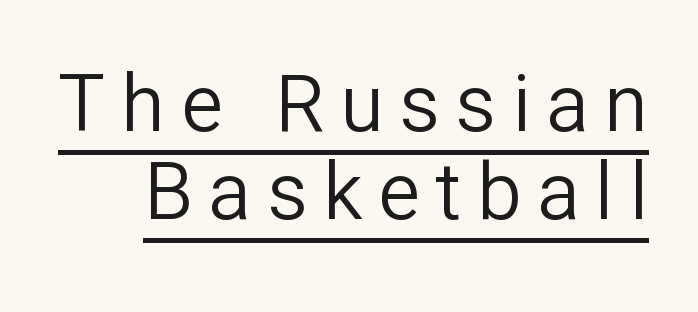
The image shows 79 px regular-weight sans-serif type, upright; set tight line spacing (1.11x), unusually wide letter spacing (+0.2 em), underlined; low stroke contrast and a medium x-height.
